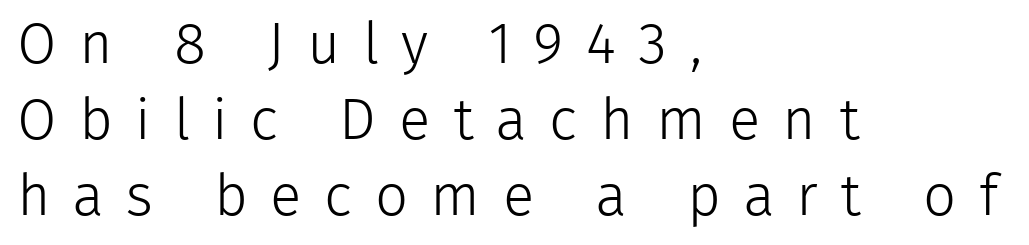
The type family on display is of the sans-serif kind. Is the stroke heavy? The answer is a plain regular-or-lighter. Note the varied advance widths — an 'i' is clearly narrower than an 'm'. Underlining? Definitely not there. This is roman type, the default non-slanted kind.
